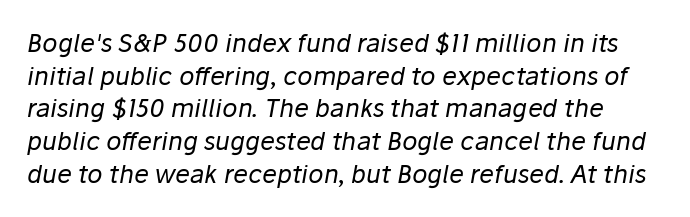
The image shows 25 px text type, italic (leaning right); set normal line spacing (1.31x), normal letter spacing, not underlined.
